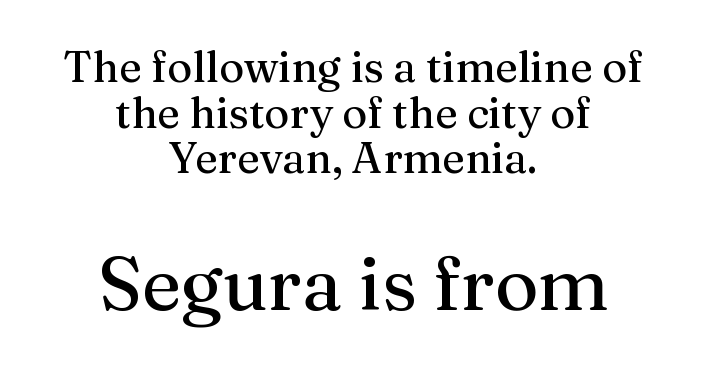
The image shows 75 px serif type, upright; set centered, tight line spacing (1.06x), normal letter spacing, not underlined; the second (bottom) block is 1.74x larger; medium stroke contrast and a medium x-height.
